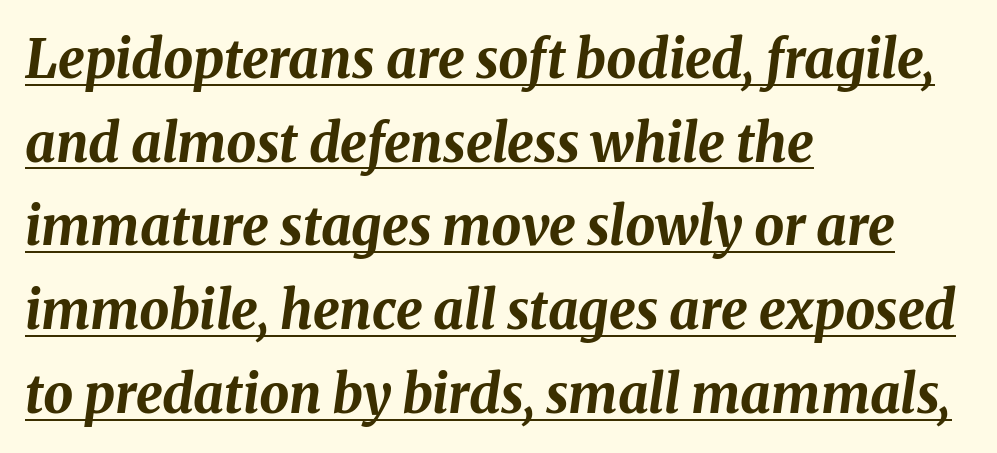
{"italic": "yes", "lean": "right", "slant_degrees": 8, "bold": "yes", "weight": "bold", "width": "normal", "stroke_contrast": "medium", "x_height": "medium", "monospaced": "no", "underline": "yes", "align": "left", "line_spacing": "normal", "line_spacing_ratio": 1.58, "letter_spacing": "normal", "letter_spacing_em": 0.0, "glyph_px": 53}
